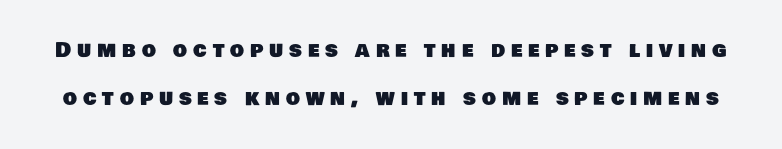
Q: Is the text underlined? A: No.
Q: Is the spacing between letters normal or unusually wide? A: Unusually wide.
Q: Is the spacing between lines tight, normal or loose? A: Loose.
